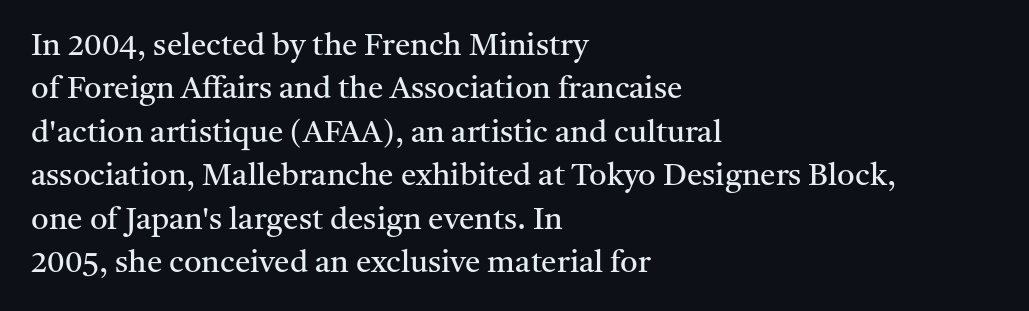
The image shows 31 px regular-weight serif type, upright; set left-aligned, normal line spacing (1.4x), normal letter spacing, not underlined; medium stroke contrast and a medium x-height.
